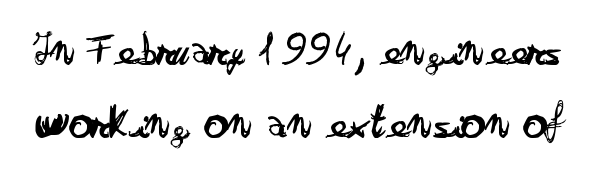
Heft: none added — not bold. The gaps between neighbouring characters are ordinary and unremarkable. The specimen reads as upright at a glance. Is this a fixed-width face? No — the glyphs have proportional, varying widths.
